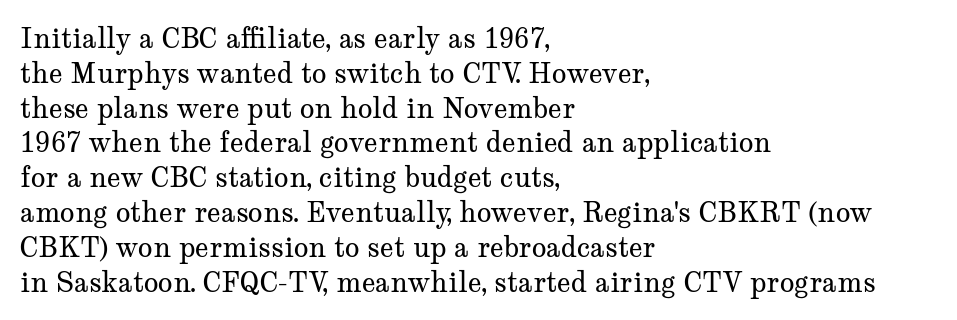
{"italic": "no", "bold": "no", "underline": "no", "align": "left", "line_spacing": "normal", "line_spacing_ratio": 1.29, "letter_spacing": "normal", "letter_spacing_em": 0.0, "glyph_px": 27}
